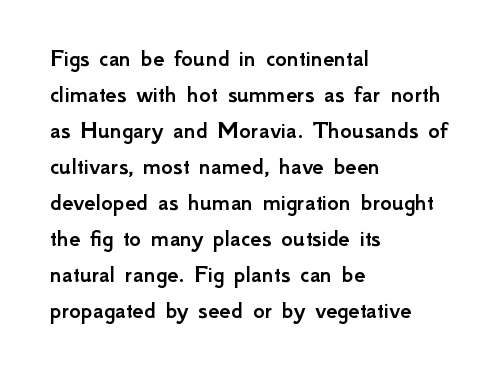
{"italic": "no", "underline": "no", "align": "left", "line_spacing": "normal", "line_spacing_ratio": 1.44, "letter_spacing": "normal", "letter_spacing_em": 0.0, "glyph_px": 25}
